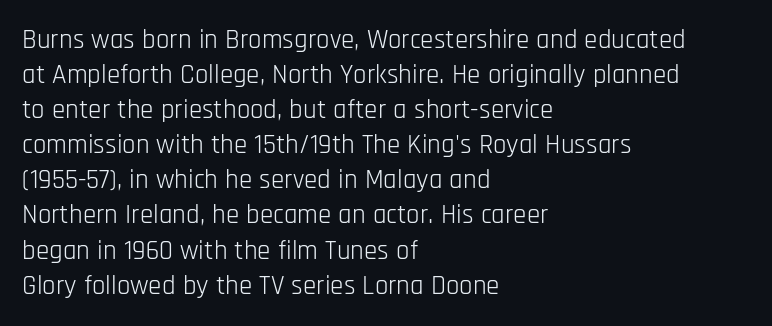
The image shows 27 px text type, upright; set left-aligned, normal line spacing (1.3x), normal letter spacing, not underlined.
